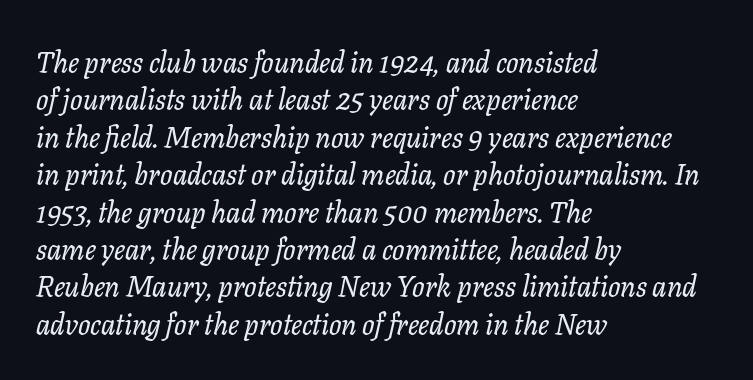
The image shows 29 px serif type, italic (leaning right); set left-aligned, normal line spacing (1.29x), normal letter spacing, not underlined; low stroke contrast and a medium x-height.
